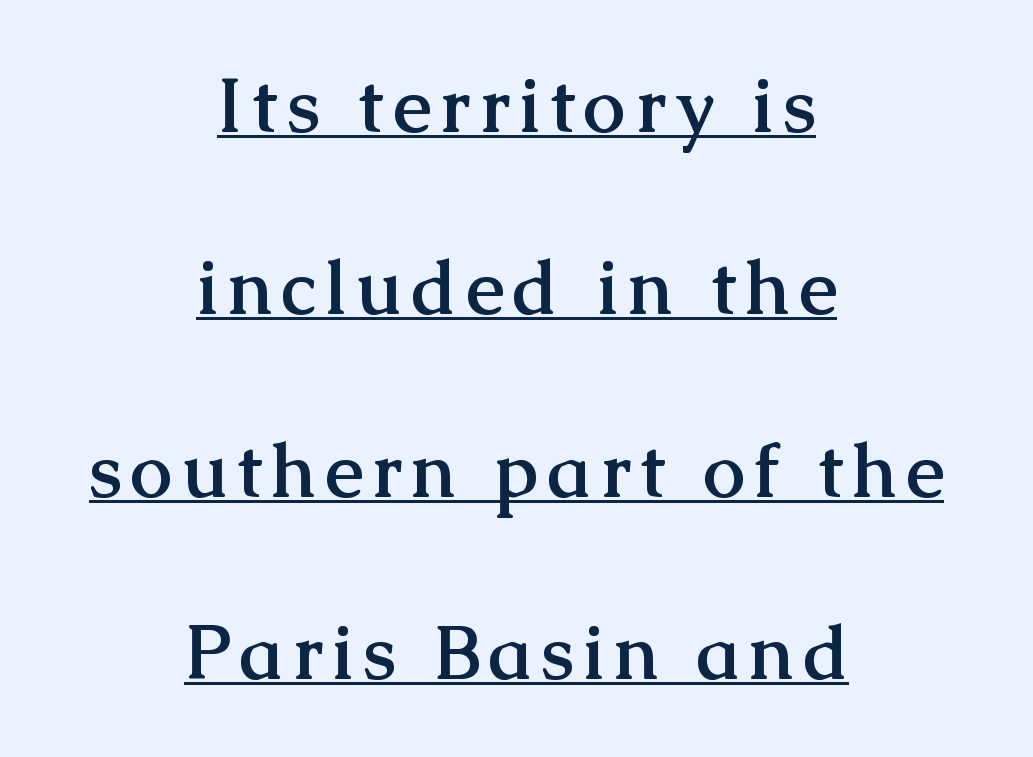
The image shows 76 px semibold serif type, upright; set centered, loose line spacing (2.4x), underlined; medium stroke contrast and a medium x-height.
